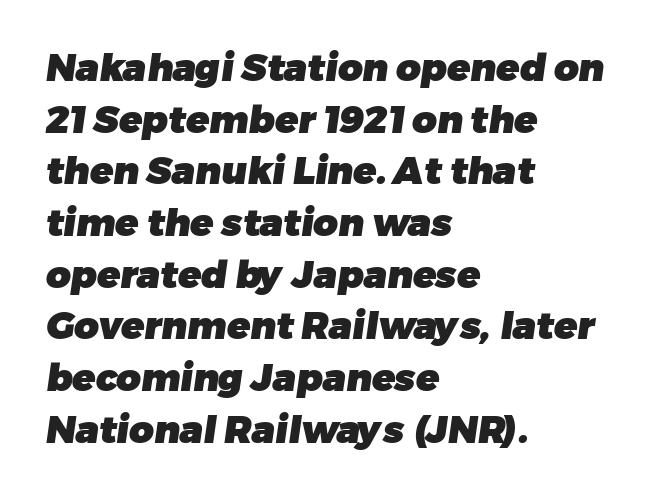
The image shows 38 px heavy sans-serif type; set left-aligned, normal line spacing (1.36x), normal letter spacing, not underlined; low stroke contrast and a medium x-height.
